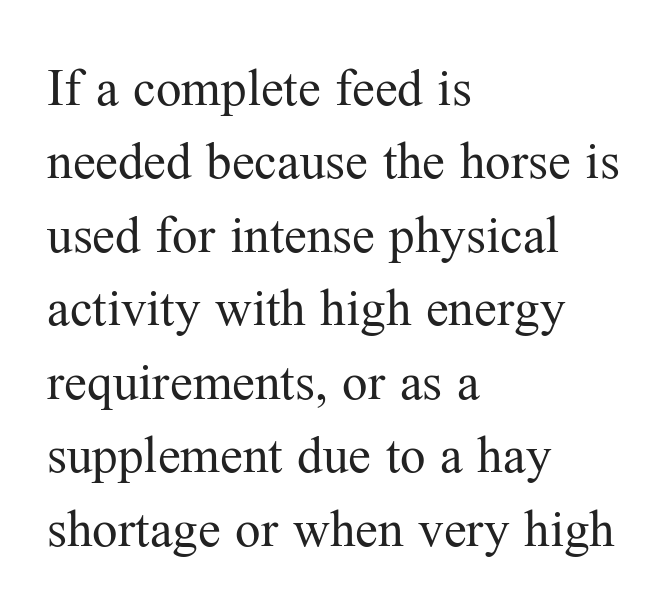
This is the regular roman posture of the typeface. Here the designer chose a conventional face with non-uniform glyph widths. Every row of glyphs begins at an identical x-position on the left. This rendering employs a face with finishing strokes, i.e., a serif. This block has exactly the height ordinary leading produces. Beneath every word, the page is bare.
